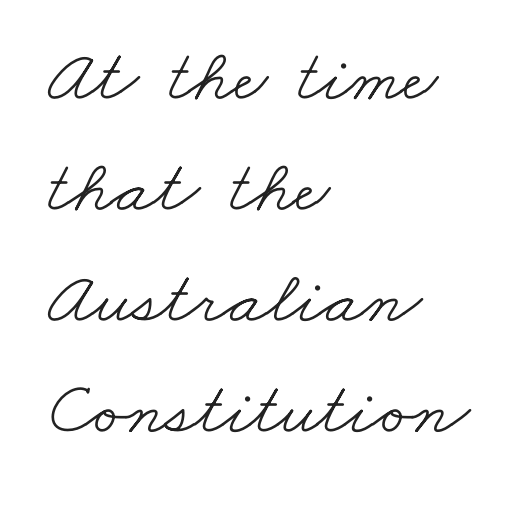
The image shows 75 px light, wide serif type; set left-aligned, normal line spacing (1.48x), normal letter spacing, not underlined; low stroke contrast and a small x-height.
